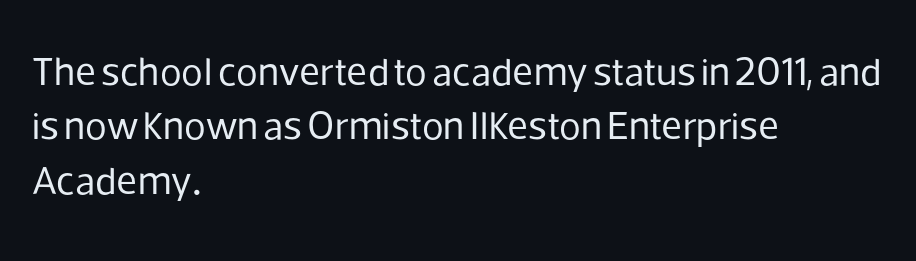
The lines sit at an ordinary, default distance from one another. The setting favours the left margin, as ordinary paragraphs usually do. Upright lettering throughout. Nothing unusual about the tracking: characters are spaced as the font intends. Here the designer chose a conventional face with non-uniform glyph widths.
